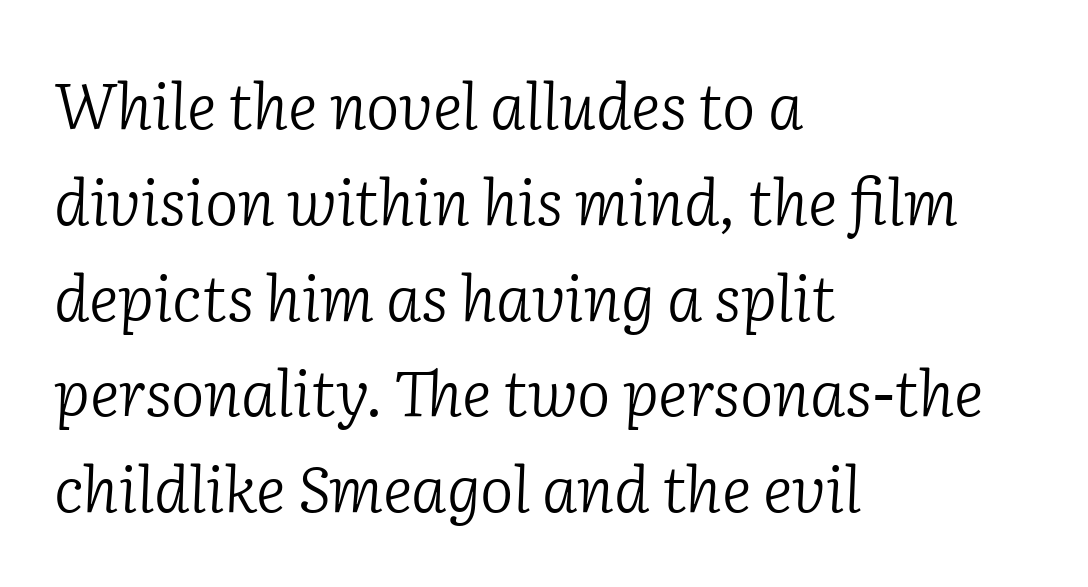
Leading: standard. Quick note: italic. Short and long lines alike share a common starting point at left. Each stroke keeps to a modest, everyday thickness or less. Look at the tracking — it's just the regular setting, nothing added.
